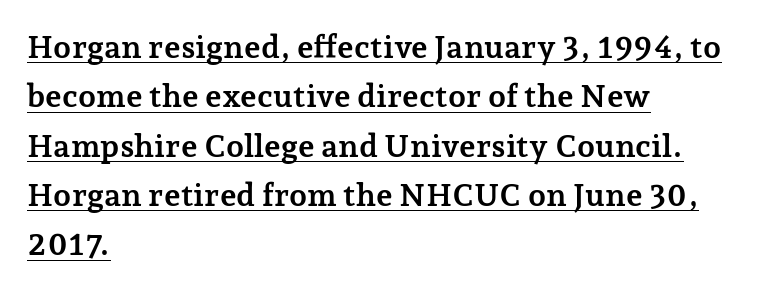
Q: Is the text bold? A: Yes.
Q: Is the text italic (slanted)? A: No, it is upright.
Q: Is the typeface a serif or a sans-serif typeface? A: Serif.
Q: Is the text underlined? A: Yes.
Q: How is the paragraph aligned? A: Left-aligned.
Q: Is the spacing between letters normal or unusually wide? A: Normal.
Q: Is the spacing between lines tight, normal or loose? A: Normal.
Q: Width (condensed, normal, or wide)? A: Normal.
Q: Stroke contrast? A: Low.
Q: x-height? A: Medium.
Q: Monospaced? A: No.
